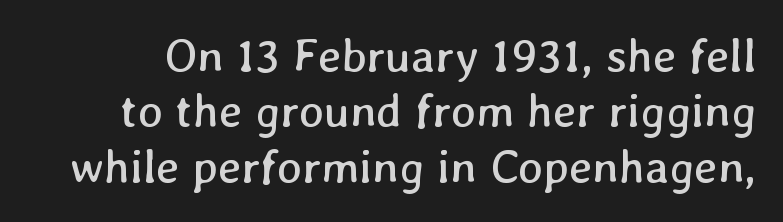
{"bold": "no", "weight": "regular", "width": "normal", "stroke_contrast": "low", "x_height": "medium", "monospaced": "no", "underline": "no", "line_spacing_ratio": 1.18, "letter_spacing": "normal", "letter_spacing_em": 0.0, "glyph_px": 47}
